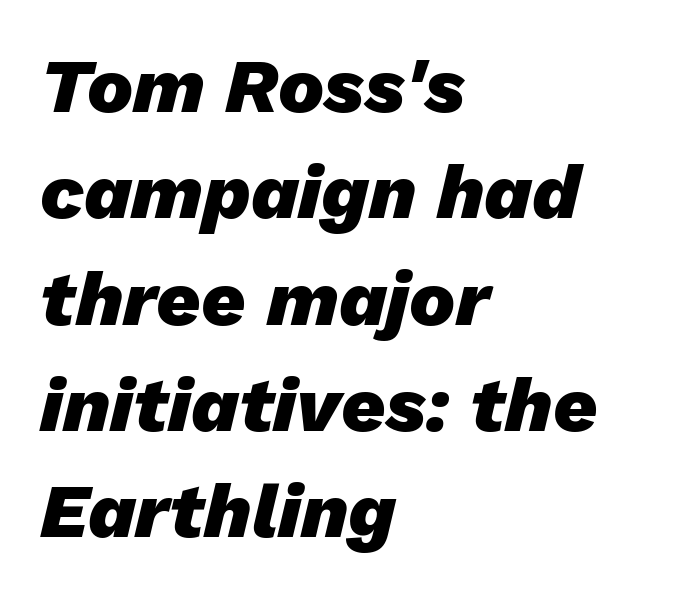
The image shows 77 px heavy type, italic (leaning right); set left-aligned, normal line spacing (1.38x), normal letter spacing, not underlined; low stroke contrast and a medium x-height.
